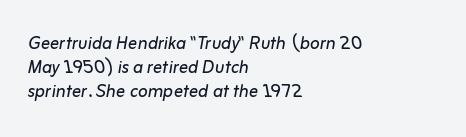
Q: Is the text bold? A: No.
Q: Is the text italic (slanted)? A: Yes, it leans right by about 10 degrees.
Q: Is the text underlined? A: No.
Q: How is the paragraph aligned? A: Left-aligned.
Q: Is the spacing between letters normal or unusually wide? A: Normal.
Q: Is the spacing between lines tight, normal or loose? A: Tight.
